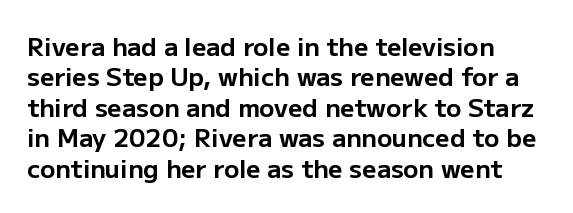
Q: Is the text bold? A: Yes.
Q: Is the text italic (slanted)? A: No, it is upright.
Q: Is the text underlined? A: No.
Q: How is the paragraph aligned? A: Left-aligned.
Q: Is the spacing between letters normal or unusually wide? A: Normal.
